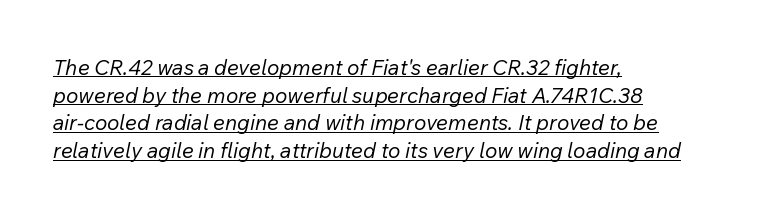
The image shows 21 px text type, italic (leaning right); set left-aligned, normal line spacing (1.32x), normal letter spacing, underlined.
